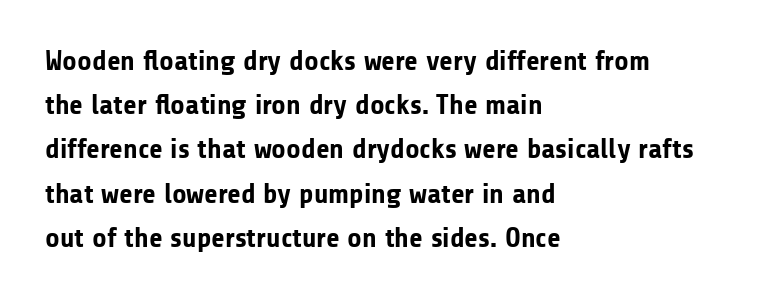
The image shows 28 px bold sans-serif type, upright; set left-aligned, normal line spacing (1.58x), normal letter spacing, not underlined; low stroke contrast and a medium x-height.
